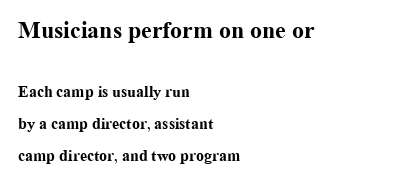
{"italic": "no", "bold": "yes", "underline": "no", "align": "left", "line_spacing": "loose", "line_spacing_ratio": 1.97, "letter_spacing": "normal", "letter_spacing_em": 0.0, "larger_block": "first", "size_ratio": 1.5, "glyph_px": 24}
